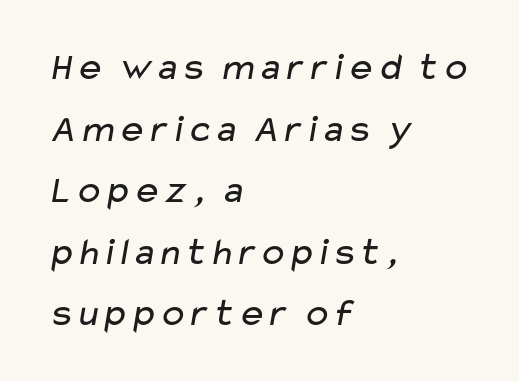
The image shows 39 px regular-weight, wide sans-serif type; set left-aligned, normal line spacing (1.58x), normal letter spacing, not underlined; low stroke contrast and a medium x-height.
